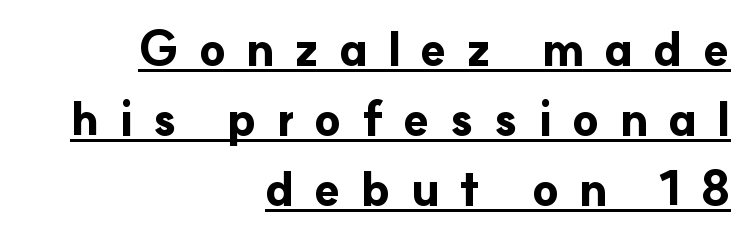
Q: Is the text bold? A: Yes.
Q: Is the text italic (slanted)? A: No, it is upright.
Q: Is the typeface a serif or a sans-serif typeface? A: Sans-serif.
Q: Is the text underlined? A: Yes.
Q: How is the paragraph aligned? A: Right-aligned.
Q: Is the spacing between letters normal or unusually wide? A: Unusually wide.
Q: Is the spacing between lines tight, normal or loose? A: Normal.
Q: Width (condensed, normal, or wide)? A: Normal.
Q: Stroke contrast? A: Low.
Q: x-height? A: Small.
Q: Monospaced? A: No.
